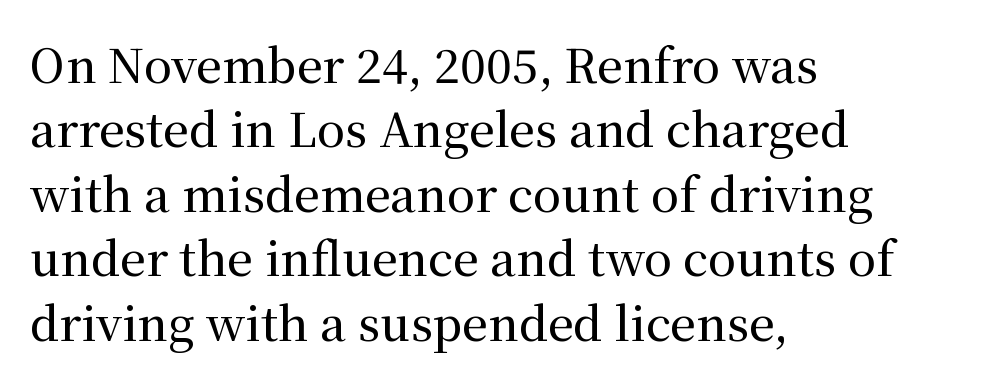
{"serif": "yes", "italic": "no", "width": "normal", "stroke_contrast": "medium", "x_height": "medium", "monospaced": "no", "underline": "no", "align": "left", "line_spacing": "normal", "line_spacing_ratio": 1.4, "letter_spacing": "normal", "letter_spacing_em": 0.0, "glyph_px": 46}
